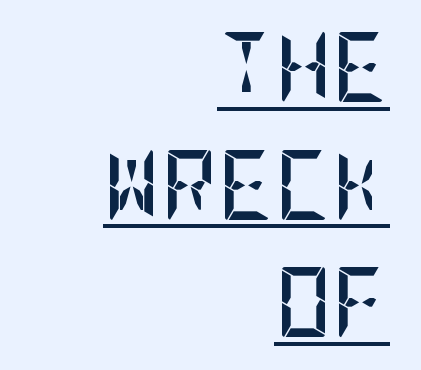
A typesetter would mark this as roman, not italic. Regarding leading, the lines here are spaced in the standard way. Its strokes are broad and dark, the hallmark of bold type. Font category for this specimen: sans-serif. Glance below the letters and you will spot a drawn line.
